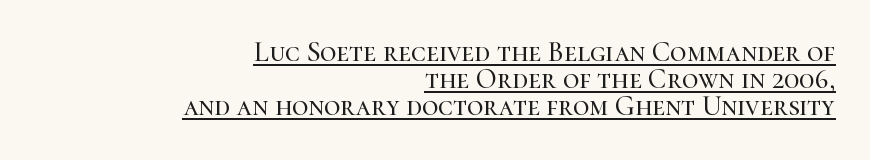
This rendering uses right alignment, leaving the left contour irregular. Notice how descenders almost collide with the ascenders below — that's tight leading. These lines are composed in type with serifs. You could not count columns in this text — the font is proportionally spaced.
